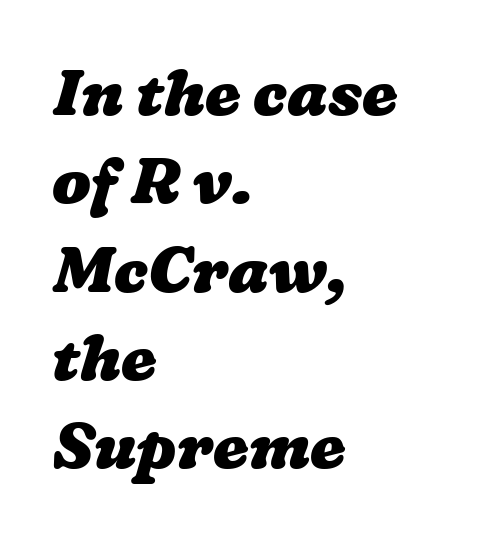
This rendering uses left alignment, leaving the right contour irregular. There is no visible air inserted between adjacent glyphs. The space directly below the letters is spotless. The vertical gap from one line to the next is medium. Strokes here are thick enough to call this a true bold.
